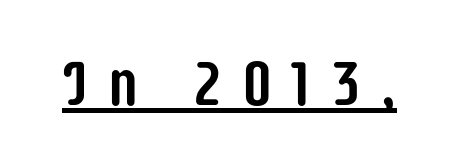
The image shows 65 px condensed sans-serif type, upright; set unusually wide letter spacing (+0.27 em), underlined; low stroke contrast and a large x-height.
